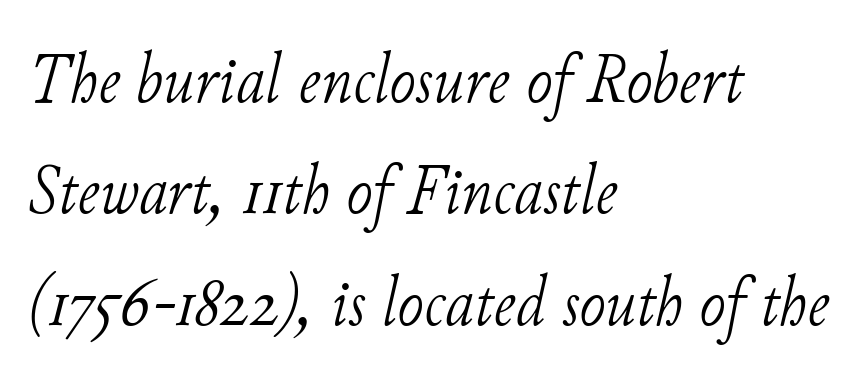
Q: Is the text bold? A: No.
Q: Is the text italic (slanted)? A: Yes, it leans right by about 11 degrees.
Q: Is the typeface a serif or a sans-serif typeface? A: Serif.
Q: Is the text underlined? A: No.
Q: How is the paragraph aligned? A: Left-aligned.
Q: Is the spacing between letters normal or unusually wide? A: Normal.
Q: Is the spacing between lines tight, normal or loose? A: Normal.
Q: Width (condensed, normal, or wide)? A: Normal.
Q: Stroke contrast? A: Low.
Q: x-height? A: Small.
Q: Monospaced? A: No.
